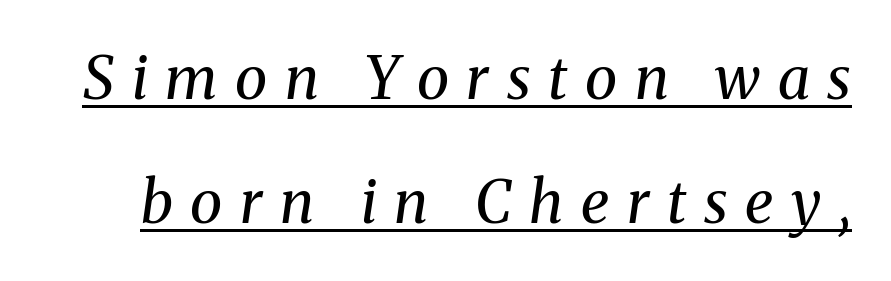
The image shows 59 px regular-weight serif type, italic (leaning right); set loose line spacing (2.11x), unusually wide letter spacing (+0.3 em), underlined; medium stroke contrast and a medium x-height.
